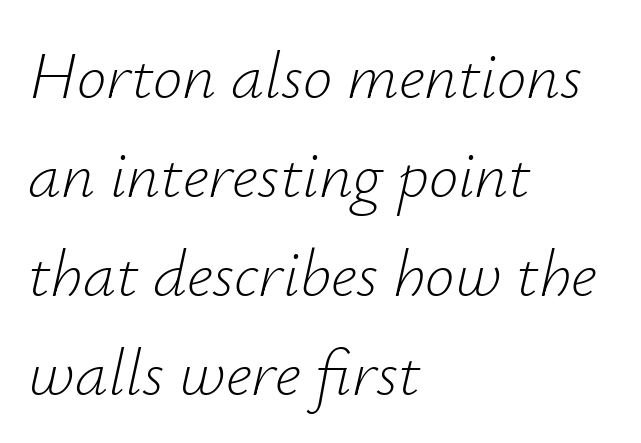
Q: Is the text bold? A: No.
Q: Is the text italic (slanted)? A: Yes, it leans right by about 12 degrees.
Q: Is the text underlined? A: No.
Q: How is the paragraph aligned? A: Left-aligned.
Q: Is the spacing between letters normal or unusually wide? A: Normal.
Q: Is the spacing between lines tight, normal or loose? A: Normal.
Q: Width (condensed, normal, or wide)? A: Normal.
Q: Stroke contrast? A: Low.
Q: x-height? A: Small.
Q: Monospaced? A: No.
